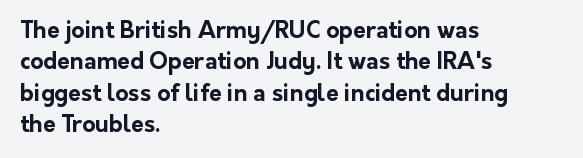
The image shows 23 px bold type, upright; set left-aligned, normal line spacing (1.36x), normal letter spacing, not underlined.
